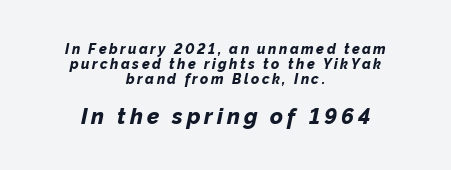
This layout puts the modest block above and the oversized block below. If you folded the block vertically in half, each line would mirror itself in length. The strokes are fattened all the way to bold. Letters rest on an invisible, unmarked baseline. Notice how descenders almost collide with the ascenders below — that's tight leading. Notice how the stems are inclined rather than vertical — that's the hallmark of italics.
